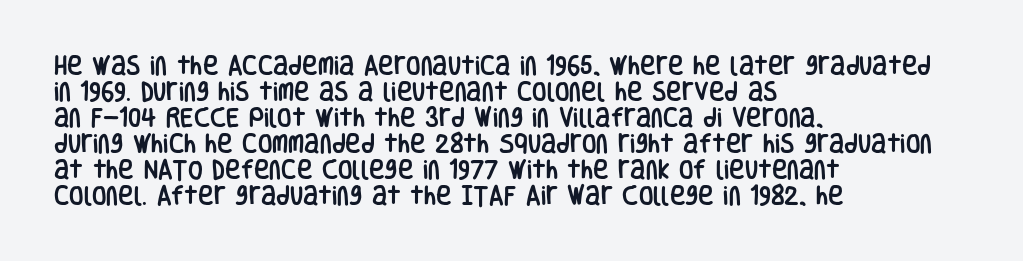
{"italic": "no", "underline": "no", "align": "left", "line_spacing_ratio": 1.24, "letter_spacing": "normal", "letter_spacing_em": 0.0, "glyph_px": 21}
